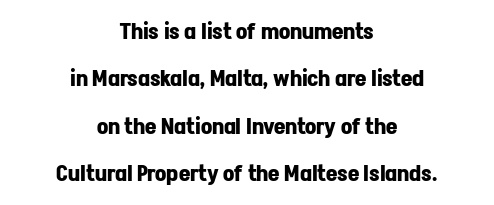
Q: Is the text bold? A: Yes.
Q: Is the text italic (slanted)? A: No, it is upright.
Q: Is the text underlined? A: No.
Q: How is the paragraph aligned? A: Centered.
Q: Is the spacing between letters normal or unusually wide? A: Normal.
Q: Is the spacing between lines tight, normal or loose? A: Loose.
